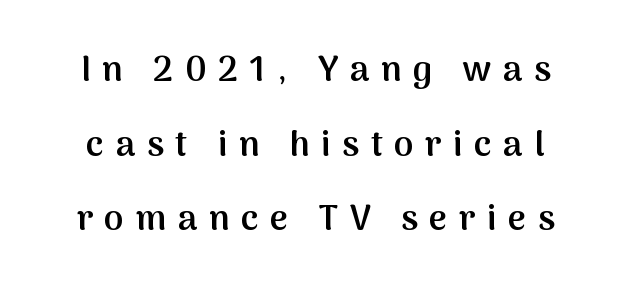
The words here are not underlined. Think of a printed novel: that variable character pitch is what you see here. Students, this is semibold: more ink than regular, less than bold. Posture: straight, roman, zero tilt. Widely set lines give the paragraph a tall, airy silhouette. The tracking jumps out immediately: characters are airy and widely separated.
